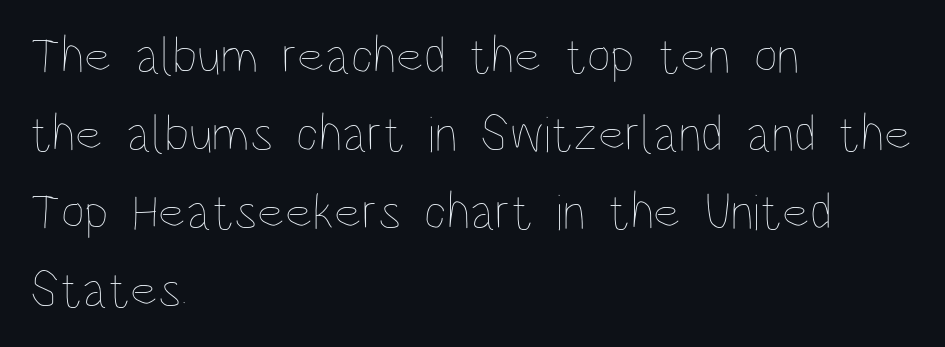
{"italic": "no", "bold": "no", "weight": "thin", "width": "condensed", "stroke_contrast": "low", "x_height": "large", "monospaced": "no", "underline": "no", "align": "left", "line_spacing": "normal", "line_spacing_ratio": 1.5, "letter_spacing": "normal", "letter_spacing_em": 0.0, "glyph_px": 52}
